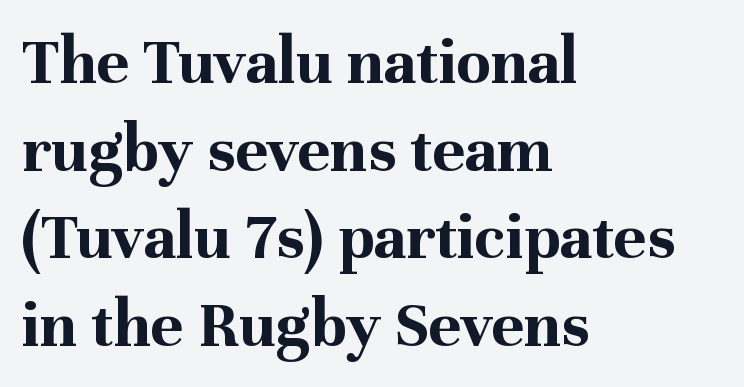
What's the leading like? Ordinary, nothing unusual. These lines were composed using upright roman letters. Leftover space on each line is placed entirely after the last word. The designer went with a serif here, giving each stem small feet. Spacing verdict: proportional, widths tailored to each character. The rendering uses a bold face; every stroke is thick and dark.
